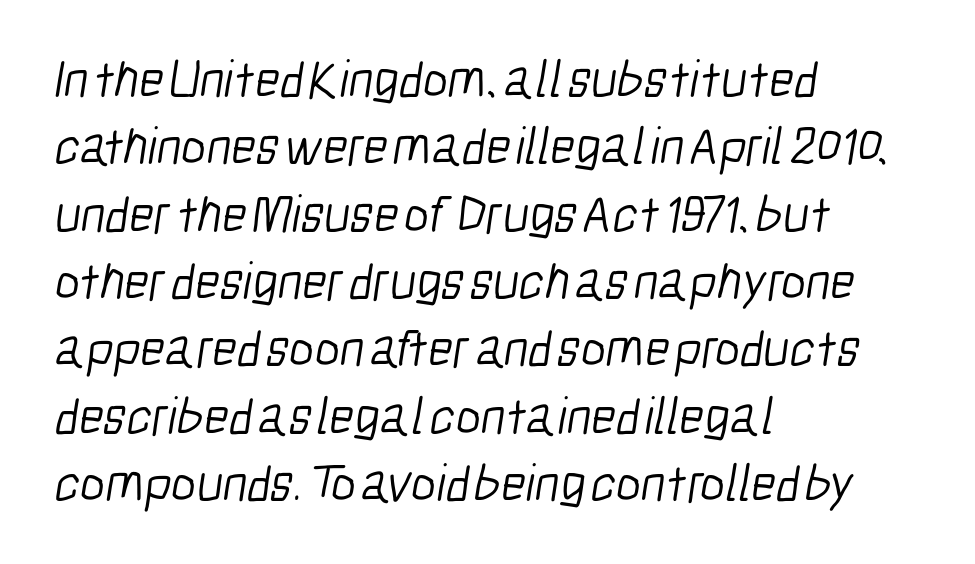
{"serif": "no", "bold": "no", "weight": "light", "width": "condensed", "stroke_contrast": "low", "x_height": "medium", "monospaced": "no", "underline": "no", "align": "left", "line_spacing": "normal", "line_spacing_ratio": 1.27, "letter_spacing": "normal", "letter_spacing_em": 0.0, "glyph_px": 53}
